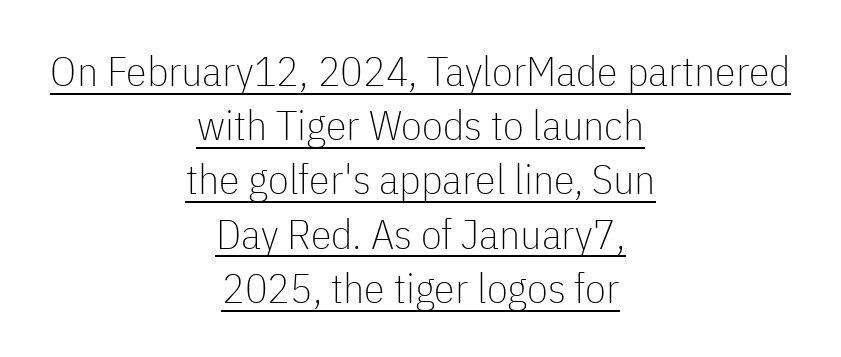
Stems and bowls with no extra thickness — not bold. Beneath each row of characters lies a ruled line. Varying glyph widths throughout — classic text-font behaviour. Serif or sans? Sans — the stroke terminals are bare. In CSS terms this would be text-align: center. Posture: straight, roman, zero tilt.
